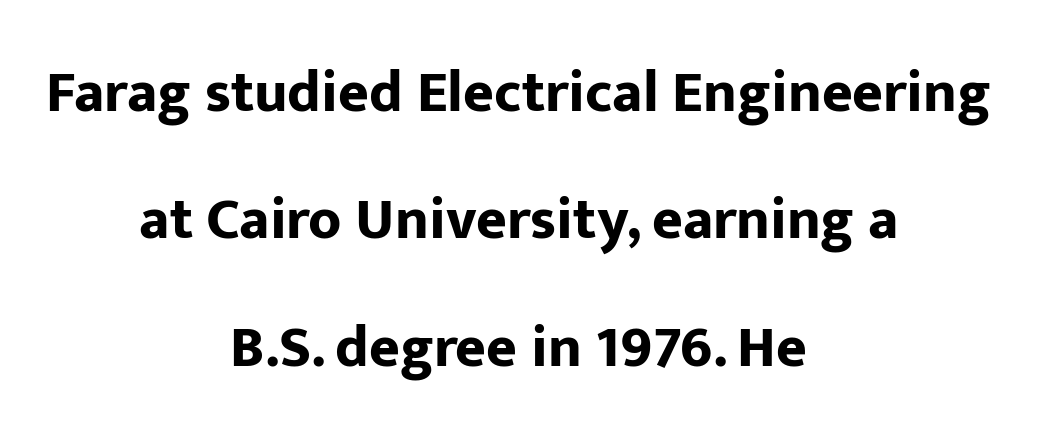
{"serif": "no", "italic": "no", "bold": "yes", "weight": "bold", "width": "normal", "stroke_contrast": "low", "x_height": "medium", "monospaced": "no", "underline": "no", "align": "center", "line_spacing": "loose", "line_spacing_ratio": 2.16, "letter_spacing": "normal", "letter_spacing_em": 0.0, "glyph_px": 59}
